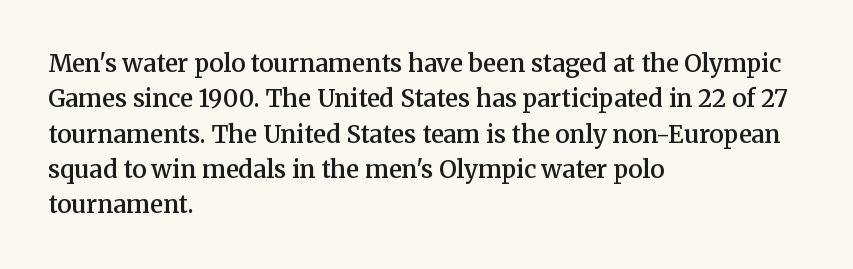
A fair bit of extra ink — the face is semibold, not bold. A roman cut, with each character standing at attention. The ragged edge is on the right, which tells us the setting is flush left. Leading: standard. The area under the type is left untouched.
